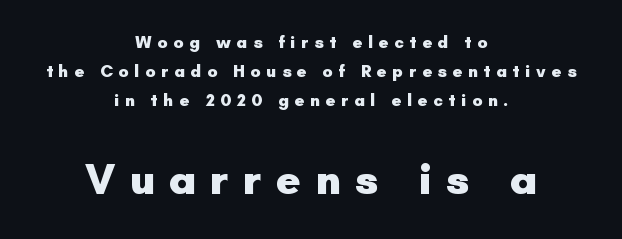
Q: Is the text bold? A: Yes.
Q: Is the text italic (slanted)? A: No, it is upright.
Q: Is the typeface a serif or a sans-serif typeface? A: Sans-serif.
Q: Is the text underlined? A: No.
Q: How is the paragraph aligned? A: Centered.
Q: Is the spacing between letters normal or unusually wide? A: Unusually wide.
Q: Is the spacing between lines tight, normal or loose? A: Normal.
Q: Which block of text is set in a larger size, the first (top) or the second (bottom)? A: The second (bottom) one.
Q: Width (condensed, normal, or wide)? A: Normal.
Q: Stroke contrast? A: Low.
Q: x-height? A: Small.
Q: Monospaced? A: No.
